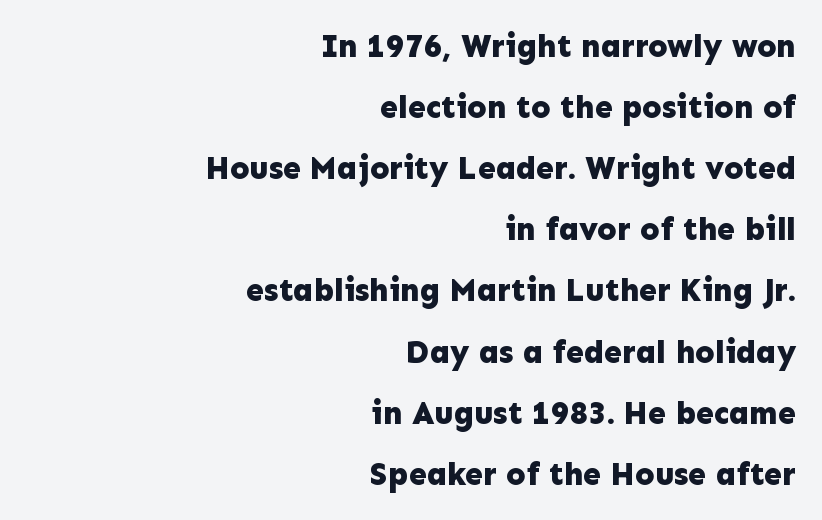
The image shows 32 px bold sans-serif type, upright; set right-aligned, loose line spacing (1.91x), normal letter spacing, not underlined; low stroke contrast and a medium x-height.
